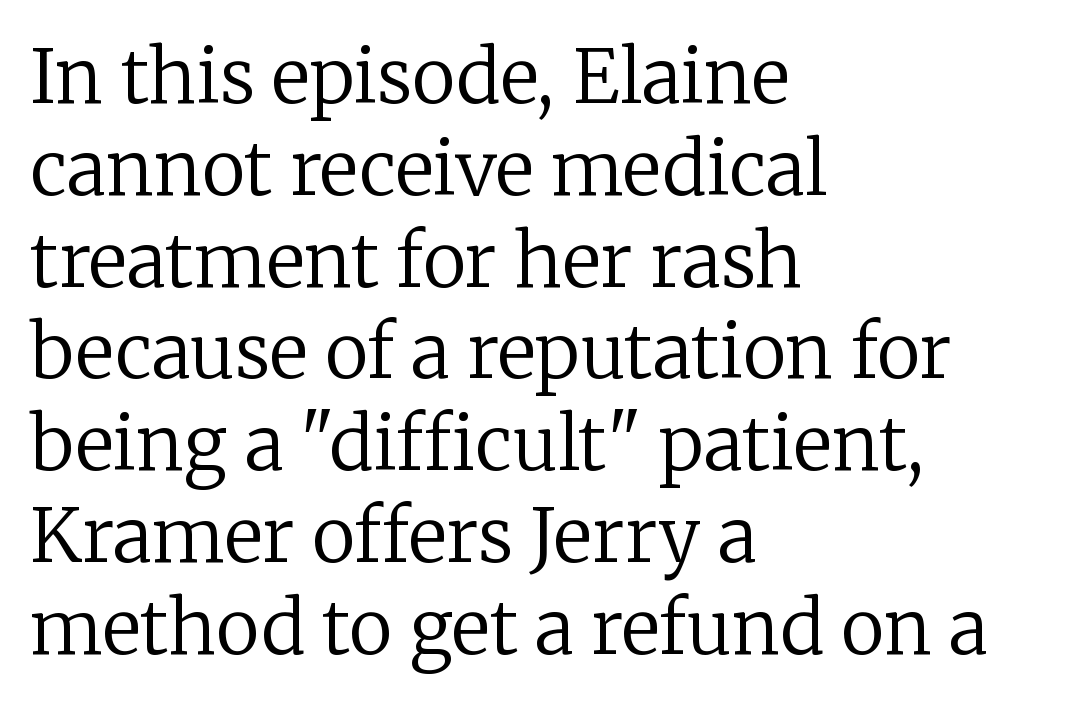
The image shows 74 px regular-weight serif type, upright; set left-aligned, line spacing 1.24x, normal letter spacing, not underlined; low stroke contrast and a medium x-height.
